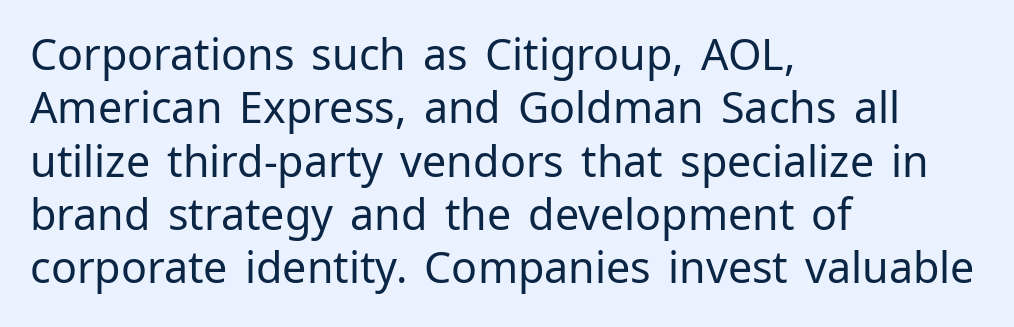
Q: Is the text bold? A: No.
Q: Is the text italic (slanted)? A: No, it is upright.
Q: Is the typeface a serif or a sans-serif typeface? A: Sans-serif.
Q: Is the text underlined? A: No.
Q: How is the paragraph aligned? A: Left-aligned.
Q: Is the spacing between letters normal or unusually wide? A: Normal.
Q: Width (condensed, normal, or wide)? A: Normal.
Q: Stroke contrast? A: Low.
Q: x-height? A: Medium.
Q: Monospaced? A: No.
